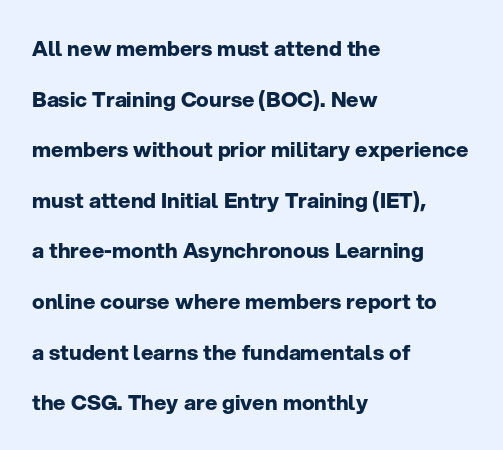
{"italic": "no", "bold": "yes", "underline": "no", "align": "left", "line_spacing": "loose", "line_spacing_ratio": 2.41, "letter_spacing": "normal", "letter_spacing_em": 0.0, "glyph_px": 21}
